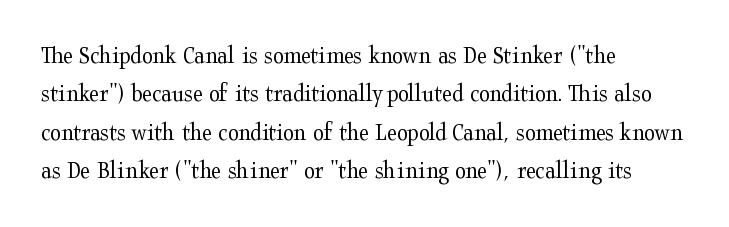
The image shows 25 px text type, upright; set left-aligned, normal line spacing (1.54x), normal letter spacing, not underlined.
